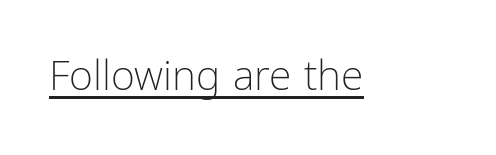
The image shows 41 px light, condensed sans-serif type, upright; set normal letter spacing, underlined; low stroke contrast and a medium x-height.
